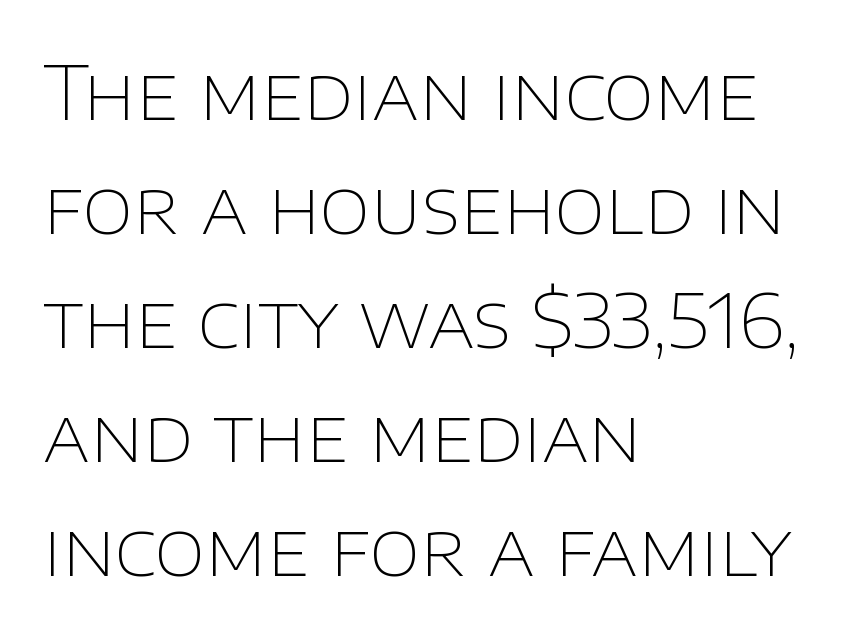
The image shows 74 px thin sans-serif type, upright; set left-aligned, normal line spacing (1.54x), normal letter spacing, not underlined; low stroke contrast and a large x-height.
